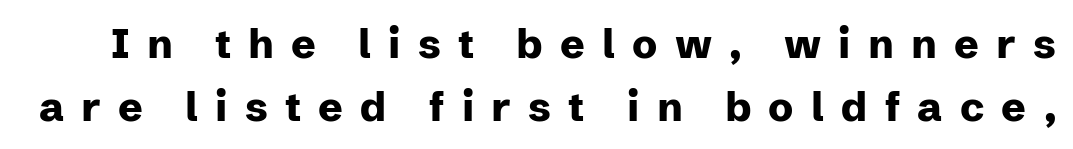
The image shows 41 px heavy sans-serif type, upright; set normal line spacing (1.53x), unusually wide letter spacing (+0.42 em), not underlined; low stroke contrast and a medium x-height.
